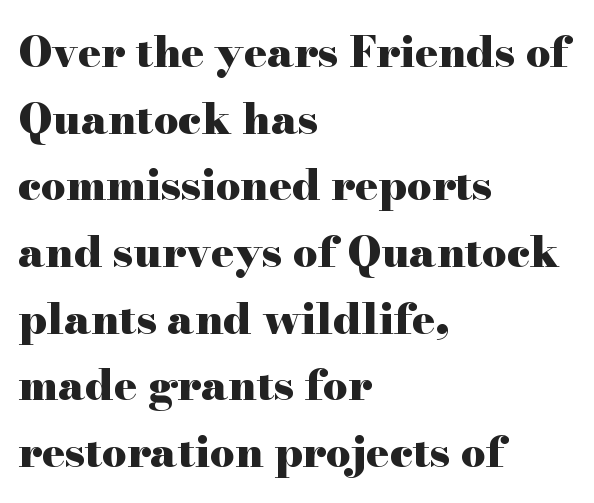
The image shows 43 px heavy, wide serif type, upright; set left-aligned, normal line spacing (1.55x), normal letter spacing, not underlined; high stroke contrast and a small x-height.
